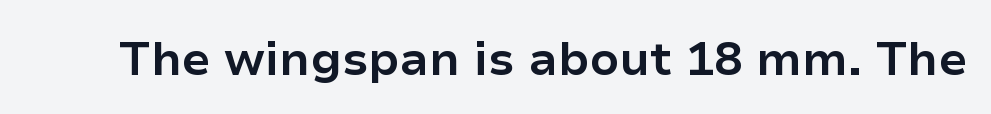
{"serif": "no", "italic": "no", "bold": "yes", "weight": "bold", "width": "normal", "stroke_contrast": "low", "x_height": "medium", "monospaced": "no", "underline": "no", "letter_spacing": "normal", "letter_spacing_em": 0.0, "glyph_px": 47}
